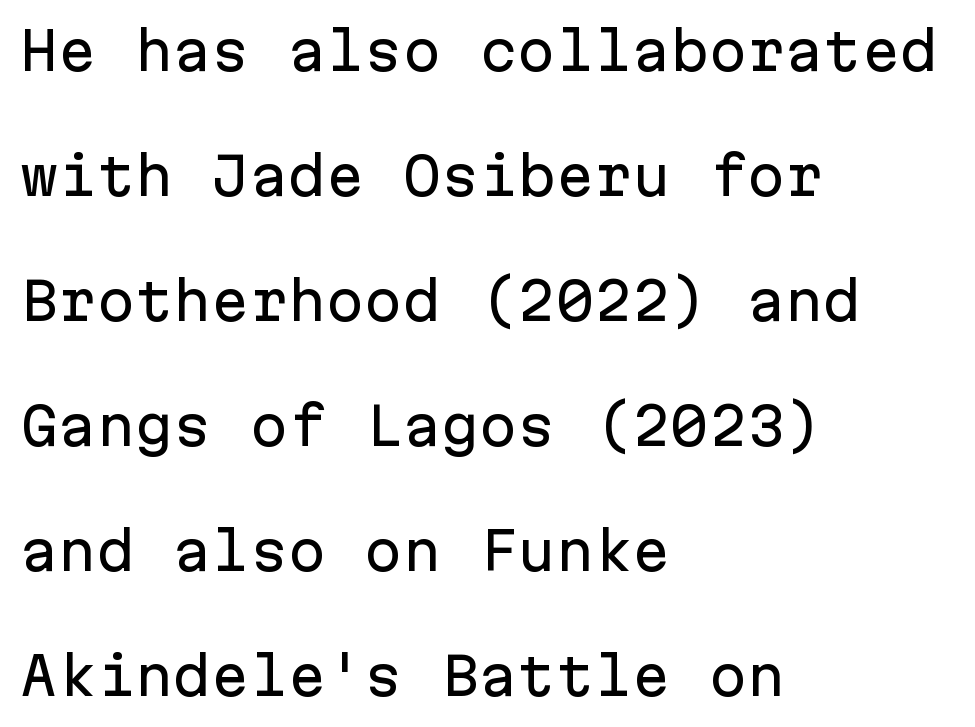
The tracking reads as untouched default to a designer's eye. No italicization has been applied; the sample stays upright. This rendering uses left alignment, leaving the right contour irregular. Spacing verdict: monospaced, one width for all characters. The space between consecutive lines is lavish. The gap between lines stays unmarked.
